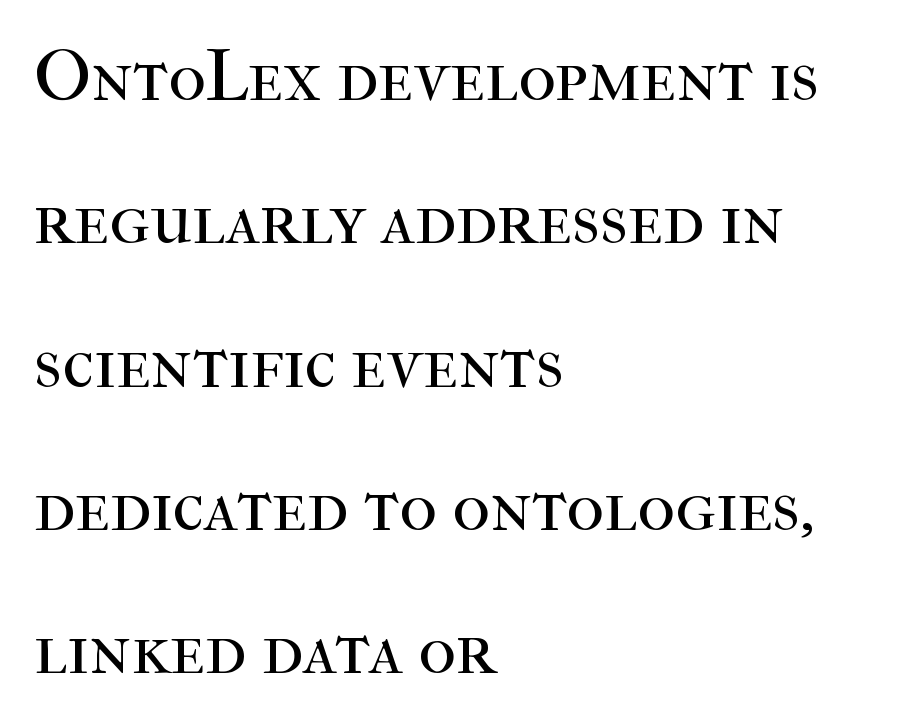
Q: Is the text bold? A: No.
Q: Is the text italic (slanted)? A: No, it is upright.
Q: Is the typeface a serif or a sans-serif typeface? A: Serif.
Q: Is the text underlined? A: No.
Q: How is the paragraph aligned? A: Left-aligned.
Q: Is the spacing between letters normal or unusually wide? A: Normal.
Q: Is the spacing between lines tight, normal or loose? A: Loose.
Q: Width (condensed, normal, or wide)? A: Normal.
Q: Stroke contrast? A: High.
Q: x-height? A: Medium.
Q: Monospaced? A: No.
